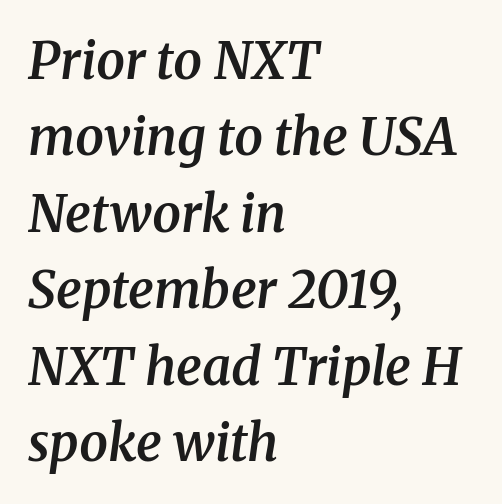
Q: Is the text bold? A: Semi-bold.
Q: Is the text italic (slanted)? A: Yes, it leans right by about 8 degrees.
Q: Is the typeface a serif or a sans-serif typeface? A: Serif.
Q: Is the text underlined? A: No.
Q: How is the paragraph aligned? A: Left-aligned.
Q: Is the spacing between letters normal or unusually wide? A: Normal.
Q: Is the spacing between lines tight, normal or loose? A: Normal.
Q: Width (condensed, normal, or wide)? A: Normal.
Q: Stroke contrast? A: Medium.
Q: x-height? A: Medium.
Q: Monospaced? A: No.
